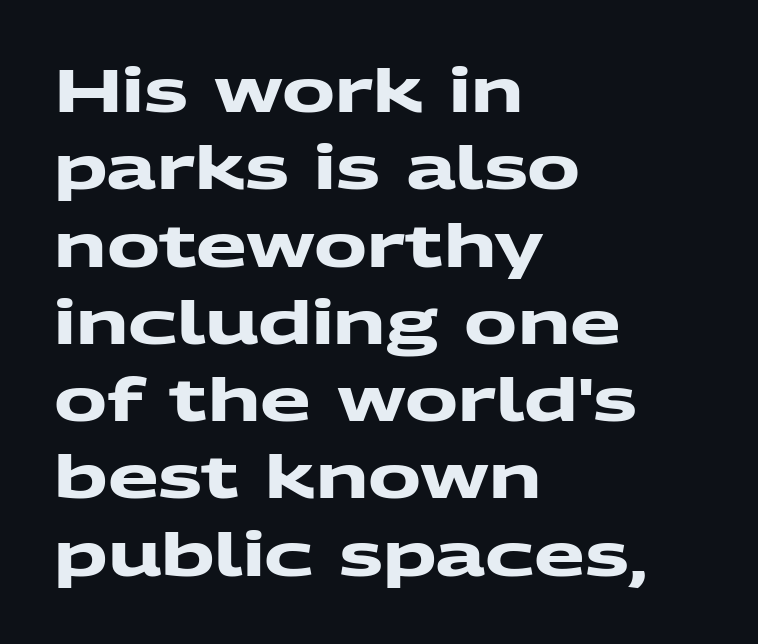
Q: Is the text bold? A: Yes.
Q: Is the typeface a serif or a sans-serif typeface? A: Sans-serif.
Q: Is the text underlined? A: No.
Q: How is the paragraph aligned? A: Left-aligned.
Q: Is the spacing between letters normal or unusually wide? A: Normal.
Q: Is the spacing between lines tight, normal or loose? A: Normal.
Q: Width (condensed, normal, or wide)? A: Wide.
Q: Stroke contrast? A: Medium.
Q: x-height? A: Medium.
Q: Monospaced? A: No.
